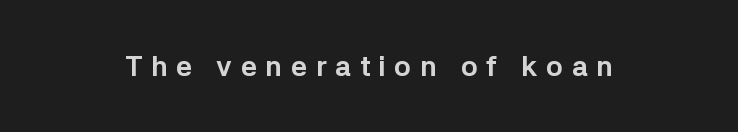
The type is letterspaced generously, with wide tracking. Character widths vary here, with narrow letters taking less room than wide ones. Beneath every word, the page is bare. A dark, heavy texture on the line: the type is bold. In terms of posture, this sample is upright.
